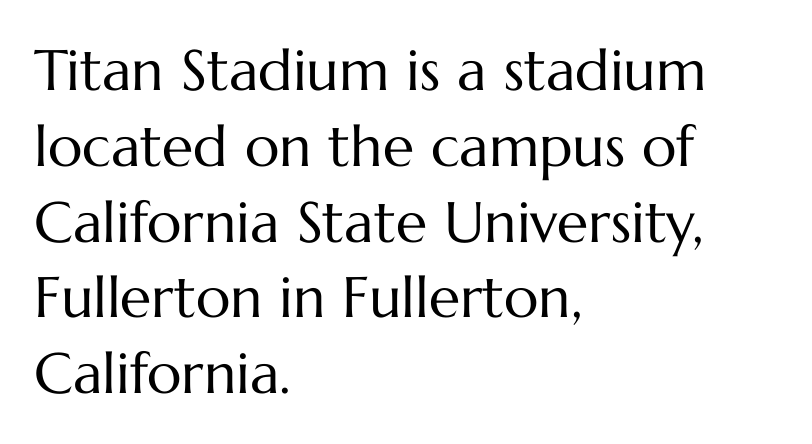
{"italic": "no", "bold": "no", "weight": "regular", "width": "normal", "stroke_contrast": "medium", "x_height": "medium", "monospaced": "no", "underline": "no", "align": "left", "line_spacing": "normal", "line_spacing_ratio": 1.33, "letter_spacing": "normal", "letter_spacing_em": 0.0, "glyph_px": 57}
